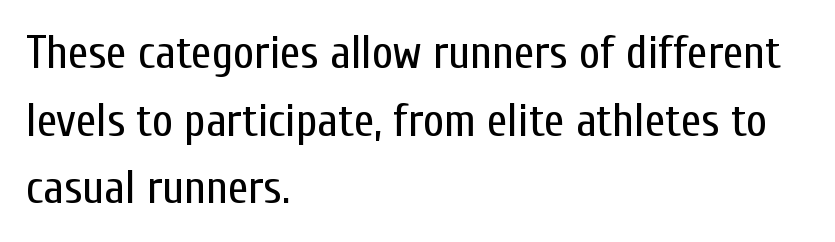
{"serif": "no", "italic": "no", "bold": "no", "weight": "regular", "width": "condensed", "stroke_contrast": "low", "x_height": "medium", "monospaced": "no", "underline": "no", "align": "left", "line_spacing": "normal", "line_spacing_ratio": 1.47, "letter_spacing": "normal", "letter_spacing_em": 0.0, "glyph_px": 46}
